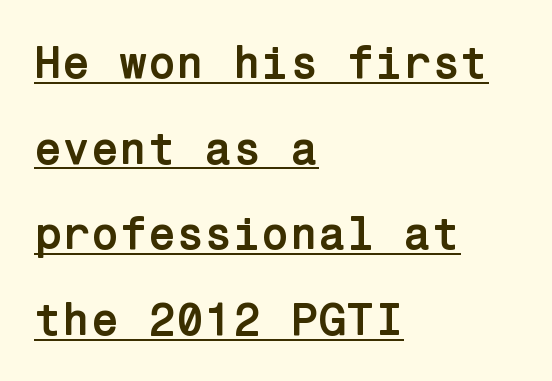
The image shows 46 px semibold sans-serif type, upright; set left-aligned, line spacing 1.86x, normal letter spacing, underlined; low stroke contrast and a medium x-height.
